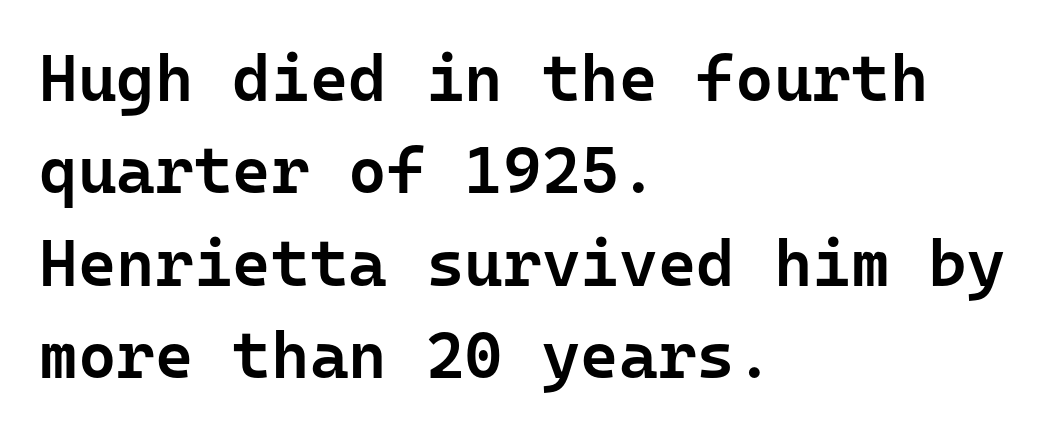
The image shows 66 px semibold sans-serif type, upright, monospaced; set left-aligned, normal line spacing (1.4x), normal letter spacing, not underlined; low stroke contrast and a medium x-height.
